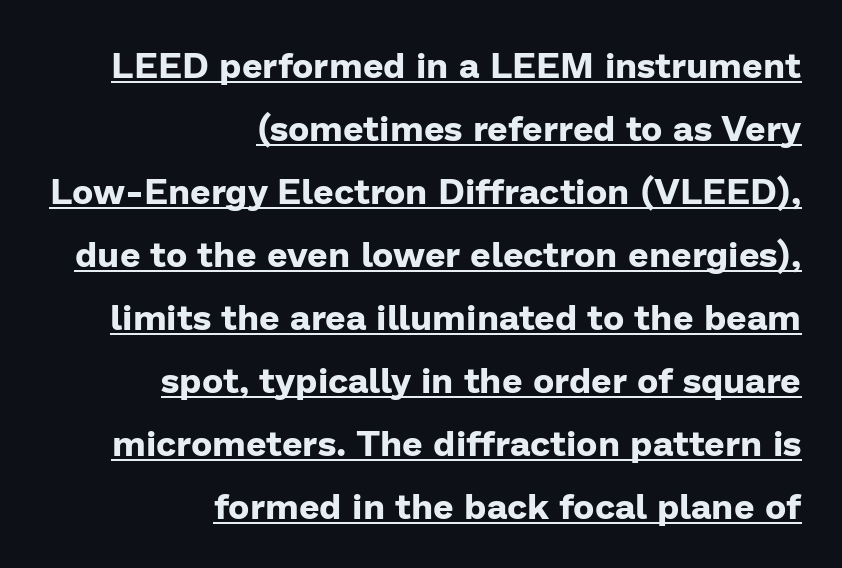
Q: Is the text bold? A: Yes.
Q: Is the text italic (slanted)? A: No, it is upright.
Q: Is the typeface a serif or a sans-serif typeface? A: Sans-serif.
Q: Is the text underlined? A: Yes.
Q: How is the paragraph aligned? A: Right-aligned.
Q: Is the spacing between letters normal or unusually wide? A: Normal.
Q: Width (condensed, normal, or wide)? A: Normal.
Q: Stroke contrast? A: Low.
Q: x-height? A: Medium.
Q: Monospaced? A: No.
